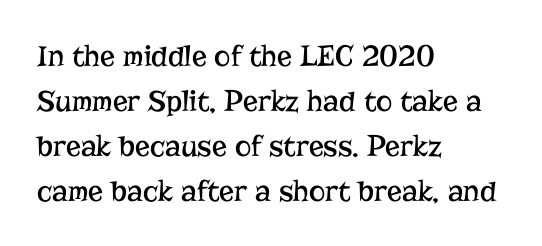
The image shows 31 px regular-weight serif type, upright; set left-aligned, normal line spacing (1.45x), normal letter spacing, not underlined; low stroke contrast and a medium x-height.
